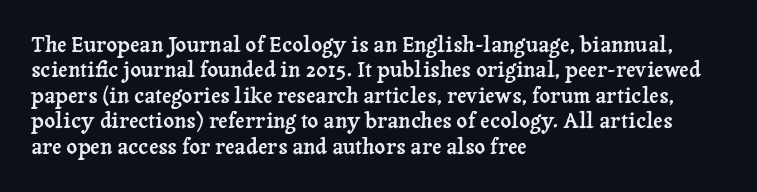
{"italic": "no", "underline": "no", "align": "left", "line_spacing_ratio": 1.21, "letter_spacing": "normal", "letter_spacing_em": 0.0, "glyph_px": 21}
